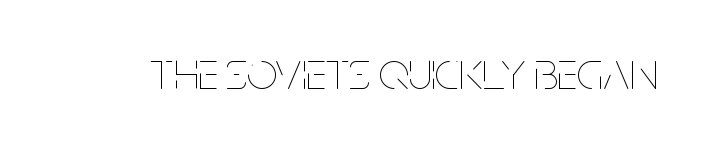
Q: Is the text bold? A: No.
Q: Is the text italic (slanted)? A: No, it is upright.
Q: Is the text underlined? A: No.
Q: Is the spacing between letters normal or unusually wide? A: Normal.
Q: Width (condensed, normal, or wide)? A: Condensed.
Q: Stroke contrast? A: Low.
Q: x-height? A: Large.
Q: Monospaced? A: No.
